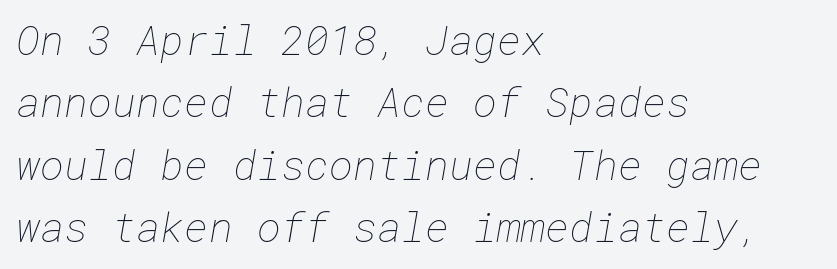
The rendering keeps characters at their native spacing. The passage shown is not underscored anywhere. Bold? No — there's no thickening of the strokes. Left-aligned paragraph, ragged on the right. Rows of type keep a routine distance in the vertical direction.
